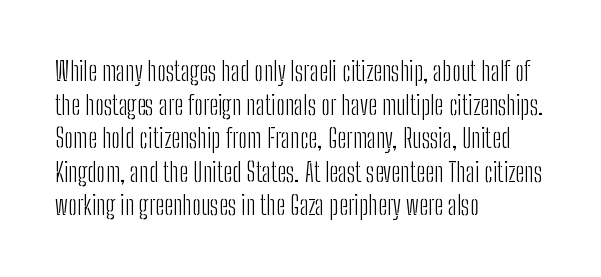
Interline gaps are of average width in this sample. In terms of posture, this sample is upright. Teacher's note: observe the even left margin — that is flush-left alignment. The cut favours lightness, reaching ordinary text weight at its darkest.
